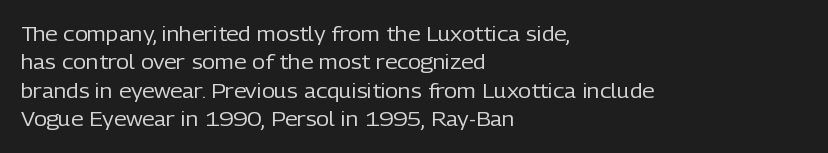
{"italic": "no", "bold": "no", "underline": "no", "align": "left", "line_spacing": "normal", "line_spacing_ratio": 1.42, "letter_spacing": "normal", "letter_spacing_em": 0.0, "glyph_px": 20}
